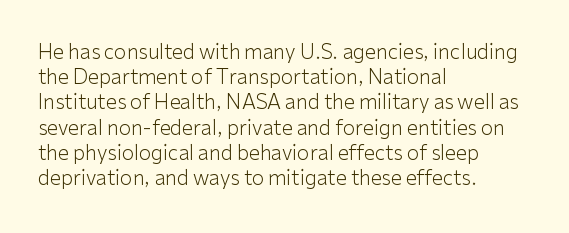
{"italic": "no", "bold": "no", "underline": "no", "align": "left", "line_spacing": "normal", "line_spacing_ratio": 1.26, "letter_spacing": "normal", "letter_spacing_em": 0.0, "glyph_px": 20}
